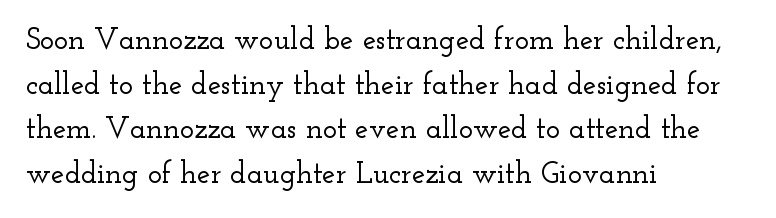
You could not count columns in this text — the font is proportionally spaced. Line spacing here is normal. Descenders are the only things crossing below the line. This sample uses plain, unmodified letter spacing. When letters stand straight like this, we call the style roman or upright.
